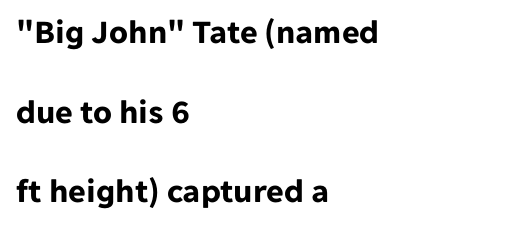
{"serif": "no", "italic": "no", "bold": "yes", "weight": "bold", "width": "normal", "stroke_contrast": "low", "x_height": "medium", "monospaced": "no", "underline": "no", "align": "left", "line_spacing": "loose", "line_spacing_ratio": 2.34, "letter_spacing": "normal", "letter_spacing_em": 0.0, "glyph_px": 34}
